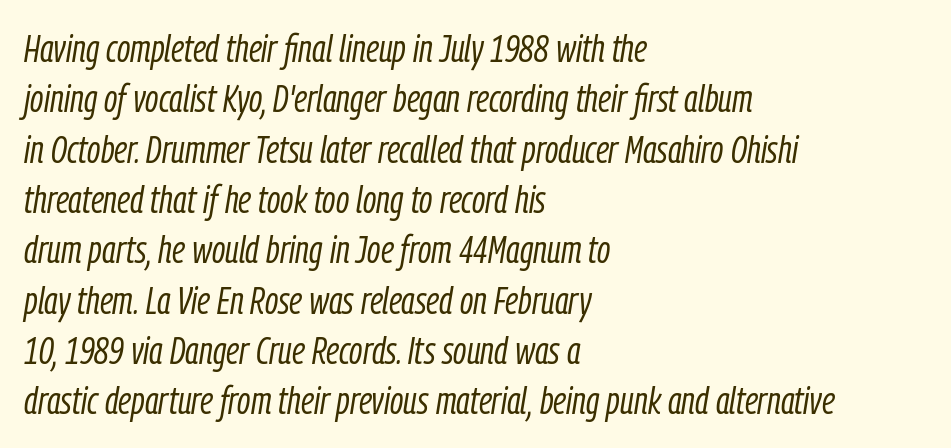
The typography opts for an oblique posture over an upright one. One-word summary of the alignment: left. The face looks like a standard text weight, possibly lighter. Honestly, the row spacing looks completely unremarkable.
